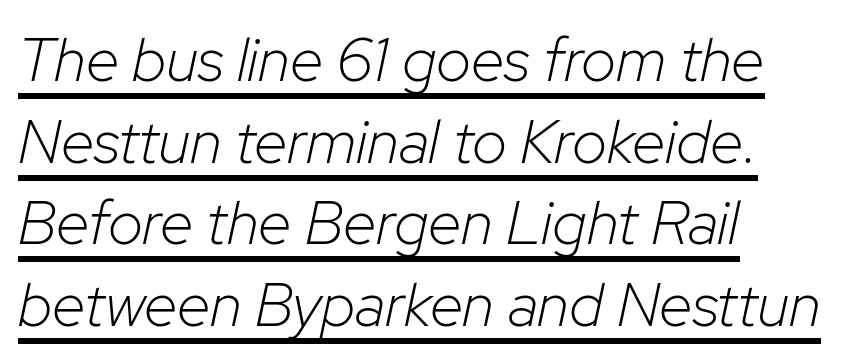
Q: Is the text bold? A: No.
Q: Is the text italic (slanted)? A: Yes, it leans right by about 12 degrees.
Q: Is the text underlined? A: Yes.
Q: How is the paragraph aligned? A: Left-aligned.
Q: Is the spacing between letters normal or unusually wide? A: Normal.
Q: Is the spacing between lines tight, normal or loose? A: Normal.
Q: Width (condensed, normal, or wide)? A: Normal.
Q: Stroke contrast? A: Low.
Q: x-height? A: Medium.
Q: Monospaced? A: No.
